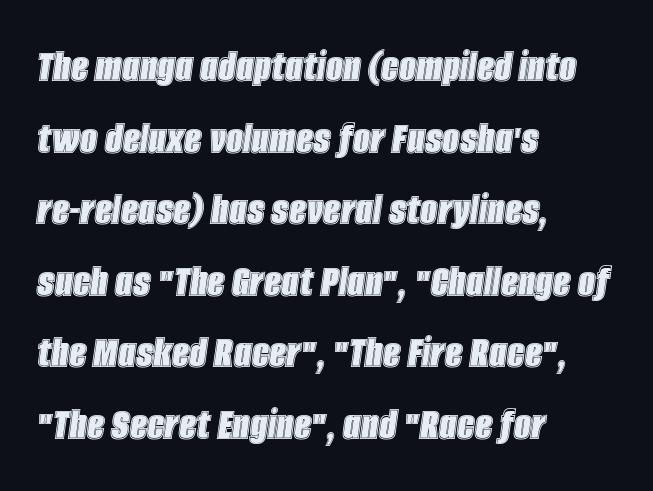
Horizontal bands of white between lines are of average thickness. Where is the straight margin? On the left. This sample uses plain, unmodified letter spacing. These lines are rendered in a variable-pitch font.
